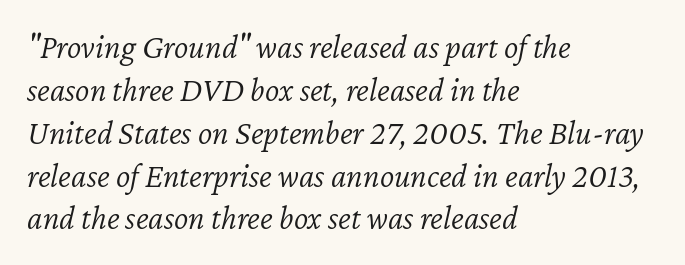
No extra tracking has been applied to these lines. Character widths vary here, with narrow letters taking less room than wide ones. This rendering features lettering with no underline. Every row of glyphs begins at an identical x-position on the left. Designer's note — italics engaged. Leading: standard.
